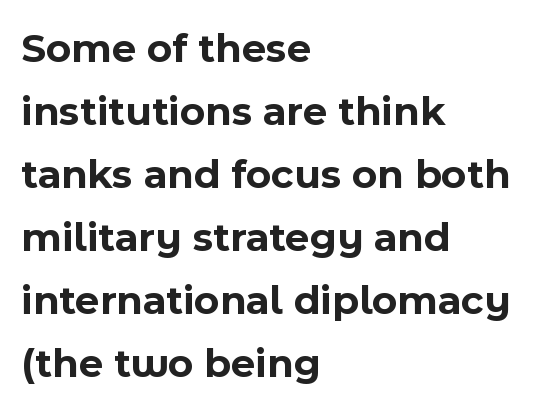
Quick note: interline space is typical. The line texture is even and compact thanks to regular tracking. A typesetter would call this proportional, since set widths differ per character. The text was rendered using a sans face with plain stroke endings. A typesetter would mark this as roman, not italic.
